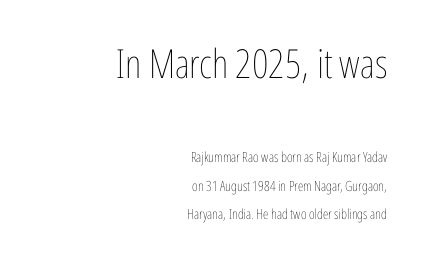
The image shows 40 px thin, condensed type, upright; set right-aligned, loose line spacing (2.01x), normal letter spacing, not underlined; the first (top) block is 2.86x larger; low stroke contrast and a medium x-height.
